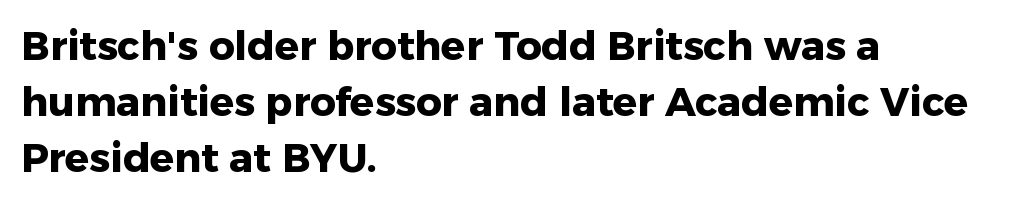
Q: Is the text bold? A: Yes.
Q: Is the text italic (slanted)? A: No, it is upright.
Q: Is the typeface a serif or a sans-serif typeface? A: Sans-serif.
Q: Is the text underlined? A: No.
Q: How is the paragraph aligned? A: Left-aligned.
Q: Is the spacing between letters normal or unusually wide? A: Normal.
Q: Is the spacing between lines tight, normal or loose? A: Normal.
Q: Width (condensed, normal, or wide)? A: Normal.
Q: Stroke contrast? A: Low.
Q: x-height? A: Medium.
Q: Monospaced? A: No.
